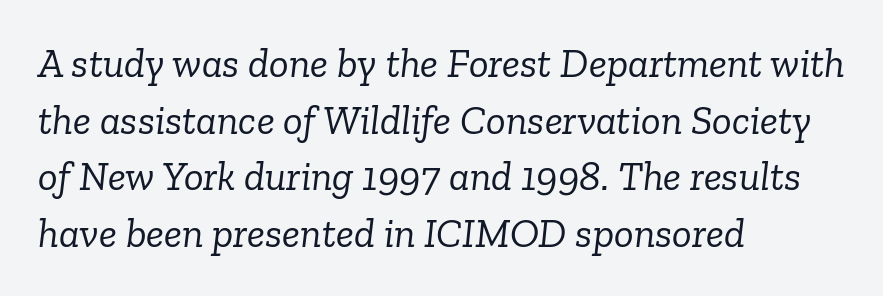
{"serif": "yes", "italic": "yes", "lean": "right", "slant_degrees": 6, "bold": "no", "weight": "light", "width": "normal", "stroke_contrast": "low", "x_height": "medium", "monospaced": "no", "underline": "no", "align": "left", "line_spacing": "normal", "line_spacing_ratio": 1.38, "letter_spacing": "normal", "letter_spacing_em": 0.0, "glyph_px": 41}
